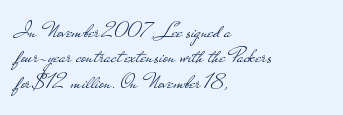
Underline: absent. The setting favours the left margin, as ordinary paragraphs usually do. You could barely slide anything between these rows. On a weight scale, this lands at 450 or below.
